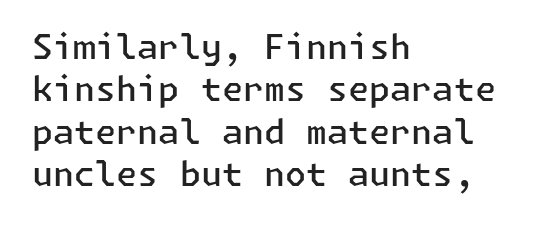
The image shows 34 px semibold sans-serif type, upright; set left-aligned, normal line spacing (1.25x), normal letter spacing, not underlined; low stroke contrast and a medium x-height.
